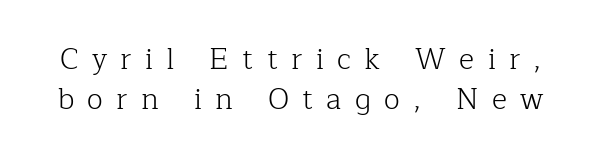
Q: Is the text bold? A: No.
Q: Is the text italic (slanted)? A: No, it is upright.
Q: Is the typeface a serif or a sans-serif typeface? A: Serif.
Q: Is the text underlined? A: No.
Q: Is the spacing between letters normal or unusually wide? A: Unusually wide.
Q: Is the spacing between lines tight, normal or loose? A: Normal.
Q: Width (condensed, normal, or wide)? A: Normal.
Q: Stroke contrast? A: Low.
Q: x-height? A: Medium.
Q: Monospaced? A: No.
